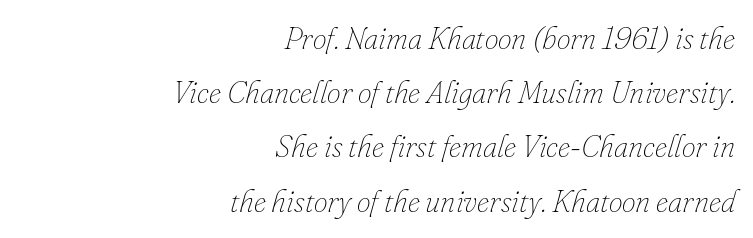
{"italic": "yes", "lean": "right", "slant_degrees": 16, "bold": "no", "weight": "thin", "width": "normal", "stroke_contrast": "low", "x_height": "small", "monospaced": "no", "underline": "no", "align": "right", "line_spacing_ratio": 1.75, "letter_spacing": "normal", "letter_spacing_em": 0.0, "glyph_px": 31}
